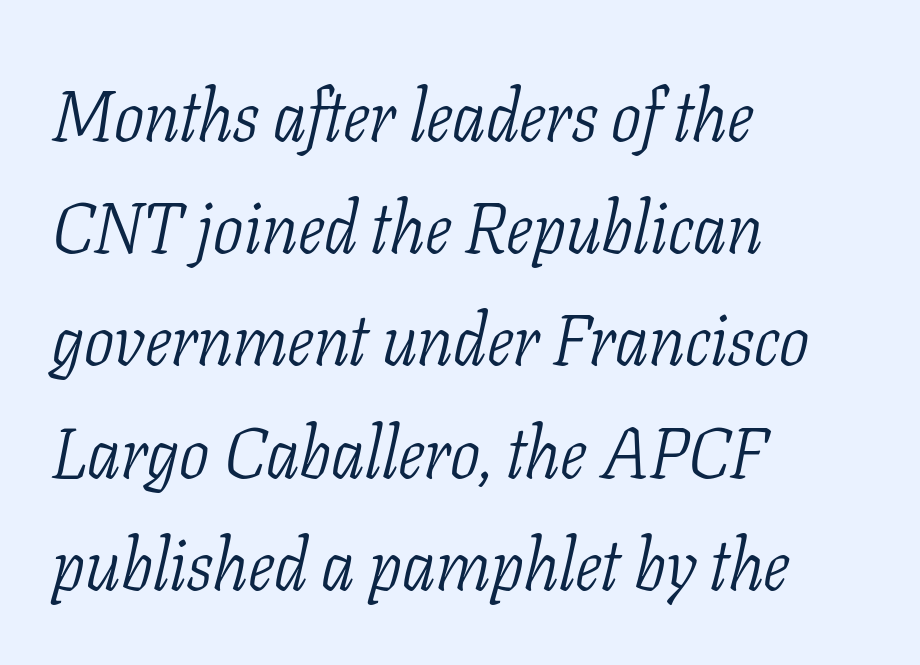
{"serif": "yes", "italic": "yes", "lean": "right", "slant_degrees": 11, "bold": "no", "weight": "light", "width": "condensed", "stroke_contrast": "low", "x_height": "medium", "monospaced": "no", "underline": "no", "align": "left", "line_spacing": "normal", "line_spacing_ratio": 1.58, "letter_spacing": "normal", "letter_spacing_em": 0.0, "glyph_px": 71}
